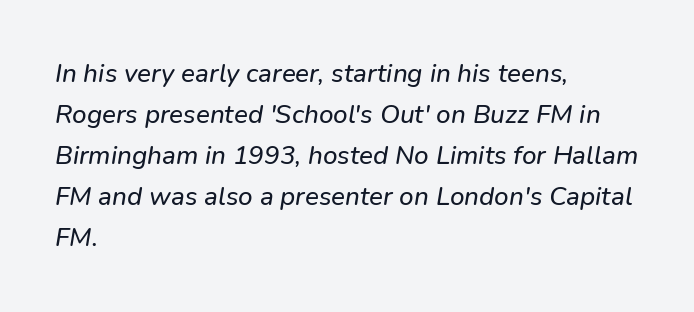
Q: Is the text underlined? A: No.
Q: How is the paragraph aligned? A: Left-aligned.
Q: Is the spacing between letters normal or unusually wide? A: Normal.
Q: Is the spacing between lines tight, normal or loose? A: Normal.
